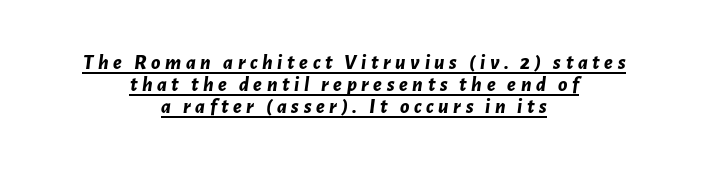
Summary of vertical rhythm: compact, with narrow interline spacing. Compared with typical body copy, the letter spacing here is much looser. A student would call this center alignment; a typographer would say set centered. Observe the lean: these are italic letterforms. The string is rendered with underlining switched on. Typographic density is high because the face is bold.
